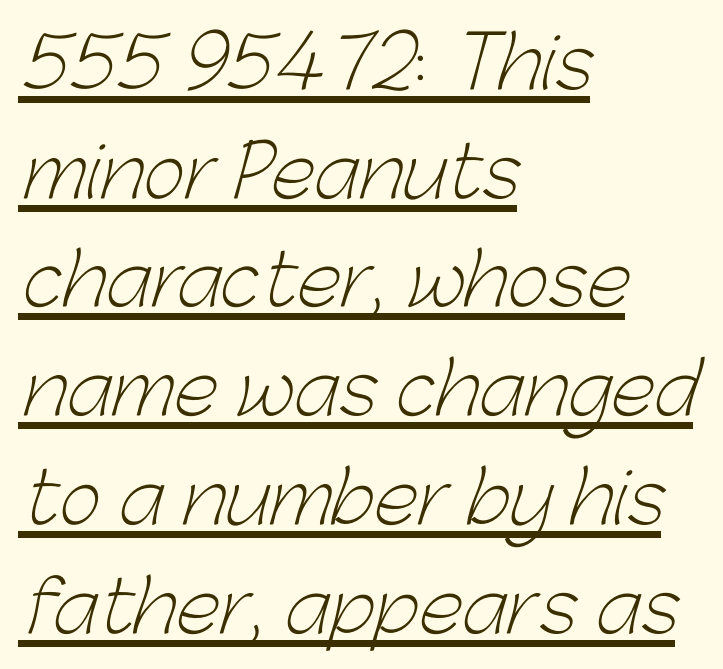
The image shows 72 px light sans-serif type; set left-aligned, normal line spacing (1.51x), normal letter spacing, underlined; low stroke contrast and a medium x-height.
